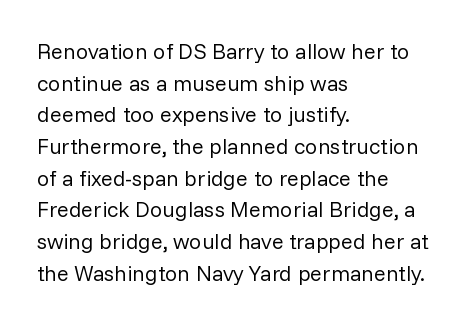
Q: Is the text bold? A: No.
Q: Is the text italic (slanted)? A: No, it is upright.
Q: Is the text underlined? A: No.
Q: How is the paragraph aligned? A: Left-aligned.
Q: Is the spacing between letters normal or unusually wide? A: Normal.
Q: Is the spacing between lines tight, normal or loose? A: Normal.
